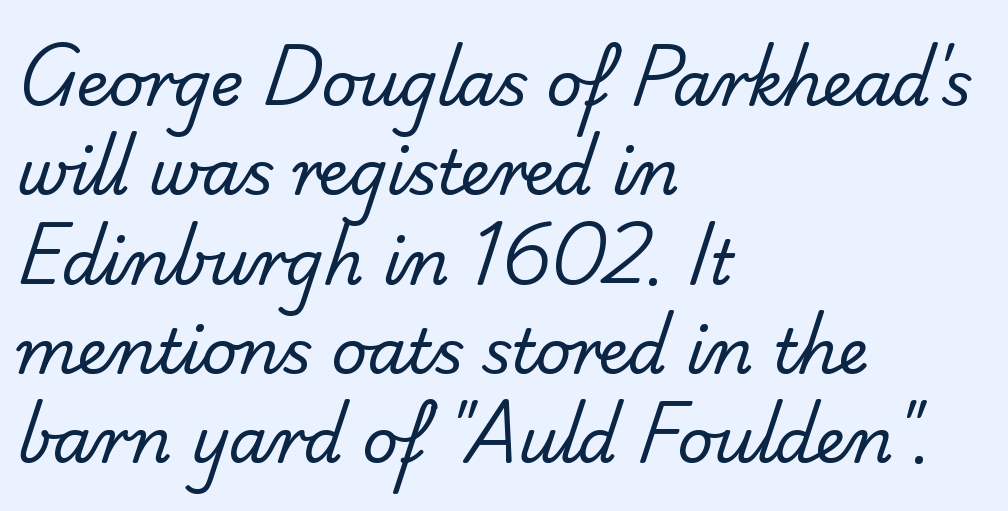
{"serif": "no", "bold": "no", "weight": "regular", "width": "normal", "stroke_contrast": "low", "x_height": "small", "monospaced": "no", "underline": "no", "align": "left", "line_spacing": "normal", "line_spacing_ratio": 1.44, "letter_spacing": "normal", "letter_spacing_em": 0.0, "glyph_px": 62}
